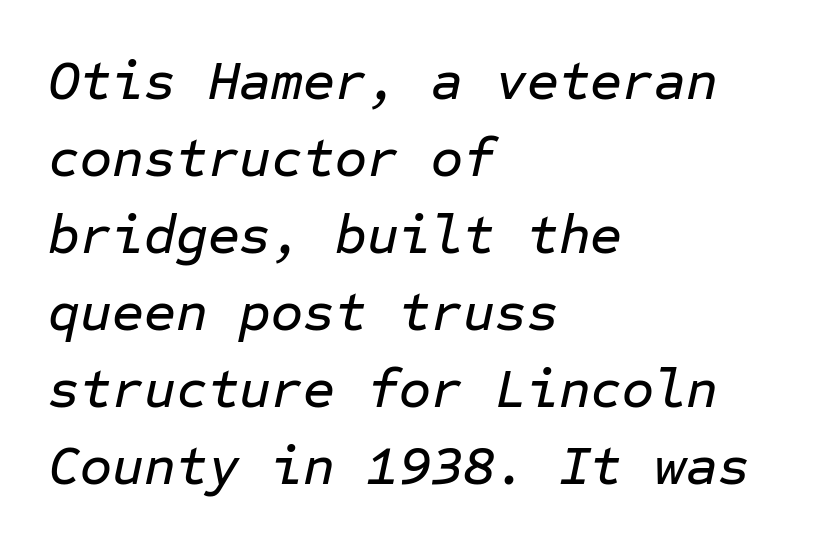
{"italic": "yes", "lean": "right", "slant_degrees": 12, "width": "normal", "stroke_contrast": "low", "x_height": "medium", "monospaced": "yes", "underline": "no", "align": "left", "line_spacing": "normal", "line_spacing_ratio": 1.4, "letter_spacing": "normal", "letter_spacing_em": 0.0, "glyph_px": 55}
